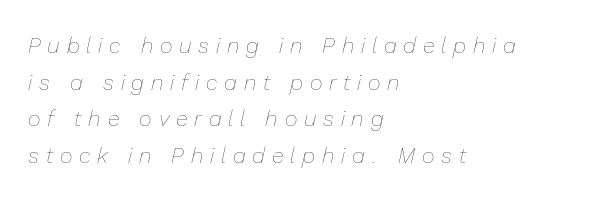
Q: Is the text bold? A: No.
Q: Is the text italic (slanted)? A: Yes, it leans right by about 13 degrees.
Q: Is the text underlined? A: No.
Q: How is the paragraph aligned? A: Left-aligned.
Q: Is the spacing between letters normal or unusually wide? A: Unusually wide.
Q: Is the spacing between lines tight, normal or loose? A: Normal.
